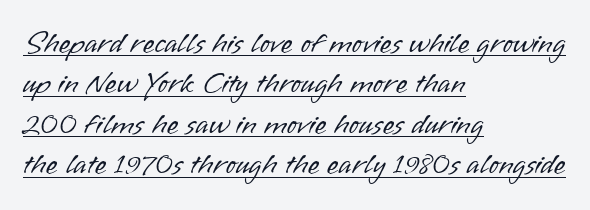
Q: Is the text bold? A: No.
Q: Is the text italic (slanted)? A: Yes.
Q: Is the typeface a serif or a sans-serif typeface? A: Sans-serif.
Q: Is the text underlined? A: Yes.
Q: How is the paragraph aligned? A: Left-aligned.
Q: Is the spacing between letters normal or unusually wide? A: Normal.
Q: Is the spacing between lines tight, normal or loose? A: Normal.
Q: Width (condensed, normal, or wide)? A: Normal.
Q: Stroke contrast? A: Low.
Q: x-height? A: Small.
Q: Monospaced? A: No.
